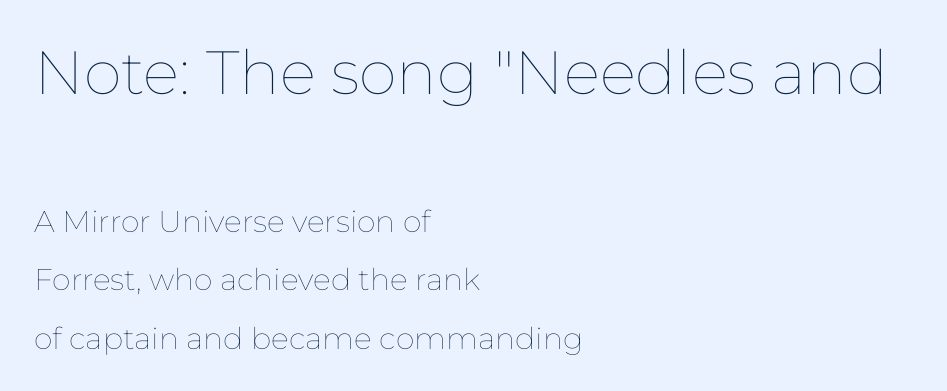
Think of a printed novel: that variable character pitch is what you see here. Italic: no, the glyphs are upright roman. The designer dialed line spacing up above the default. Vertical stems look standard width or narrower in stroke. The more generous point size was reserved for the upper chunk. The passage is arranged the way most books set body copy — flush left.
